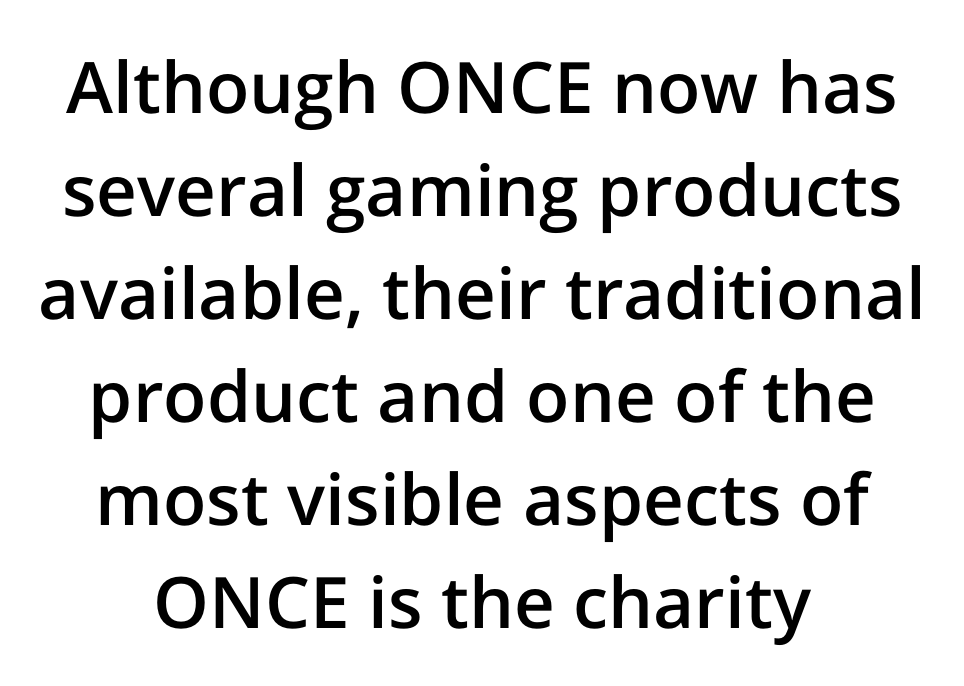
The image shows 71 px semibold sans-serif type, upright; set centered, normal line spacing (1.45x), normal letter spacing, not underlined; low stroke contrast and a medium x-height.
